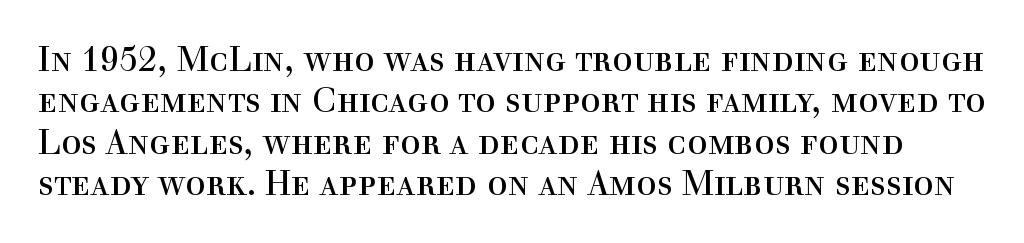
Characters remain perfectly vertical along every line. The face used here is proportionally spaced, like ordinary book or web type. Observe the ordinary spacing: letters are neighbours, not strangers. The words here are not underlined. Observe the serifs anchoring each vertical stroke in this sample.
